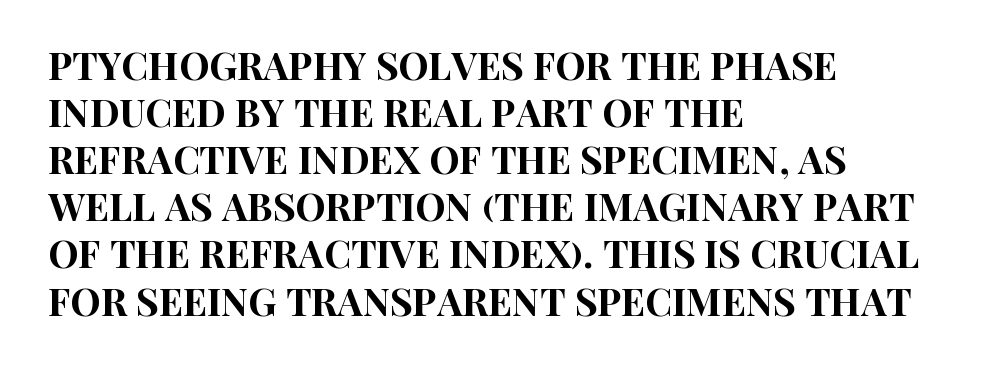
Q: Is the text italic (slanted)? A: No, it is upright.
Q: Is the typeface a serif or a sans-serif typeface? A: Sans-serif.
Q: Is the text underlined? A: No.
Q: How is the paragraph aligned? A: Left-aligned.
Q: Is the spacing between letters normal or unusually wide? A: Normal.
Q: Width (condensed, normal, or wide)? A: Condensed.
Q: Stroke contrast? A: High.
Q: x-height? A: Large.
Q: Monospaced? A: No.
